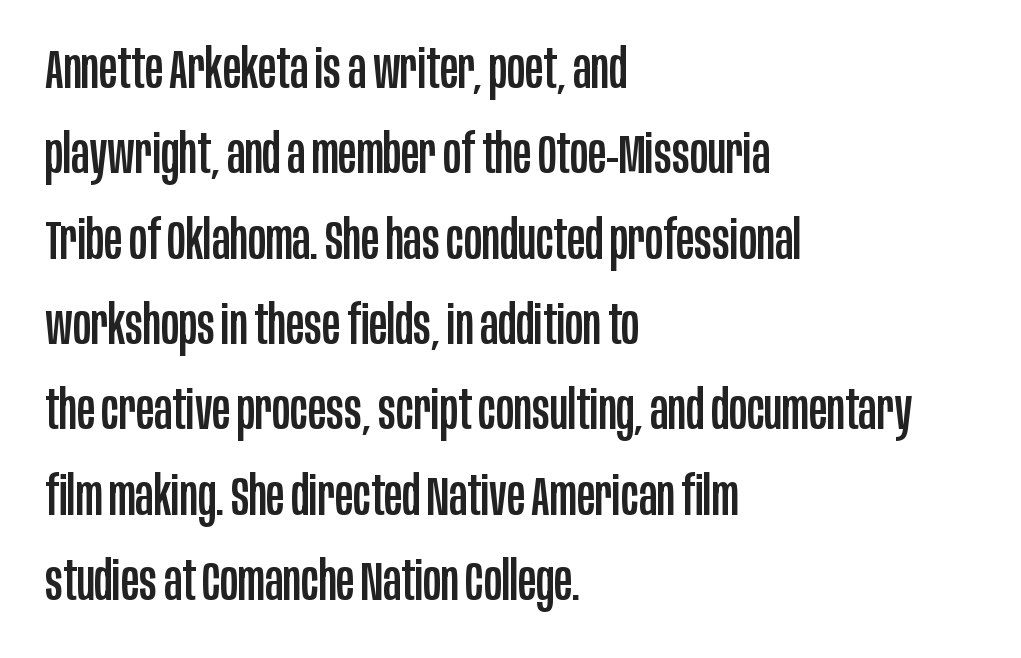
Nope, not italic — everything's standing straight. Does the copy run flush right? No — it runs flush left. You could not count columns in this text — the font is proportionally spaced. Whoever set this chose a conventional vertical rhythm.
